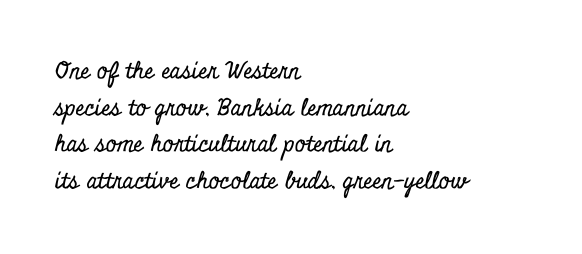
Notice how the passage keeps a crisp vertical edge on the left only. A typesetter would call this leading conventional body-copy spacing. Is the letter spacing exaggerated? No — it looks like the ordinary default.
